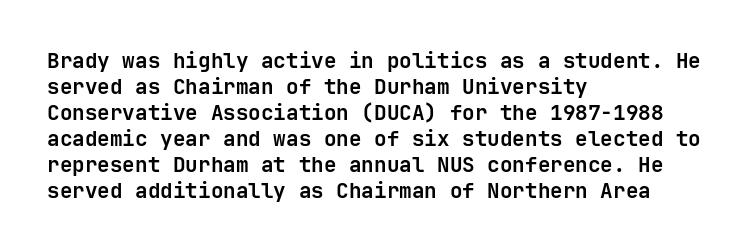
The strokes are fattened all the way to bold. Visually the block forms a straight wall on the left and a jagged coastline on the right. A typesetter would mark this as roman, not italic. The words here are not underlined.
